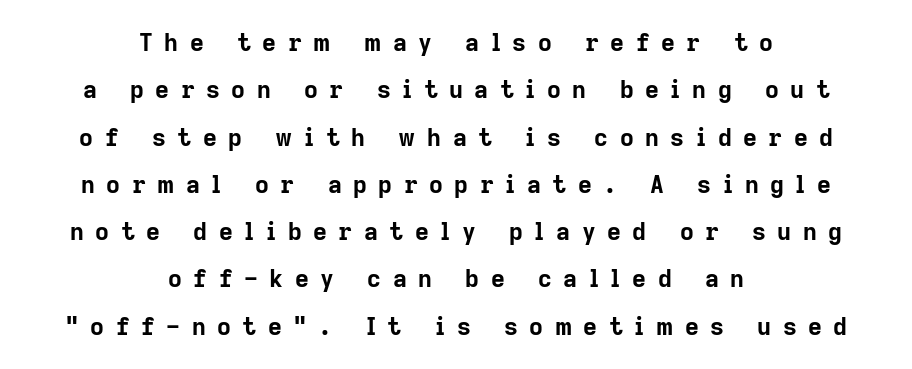
{"italic": "no", "bold": "yes", "underline": "no", "align": "center", "line_spacing": "loose", "line_spacing_ratio": 1.97, "letter_spacing": "wide", "letter_spacing_em": 0.48, "glyph_px": 24}
